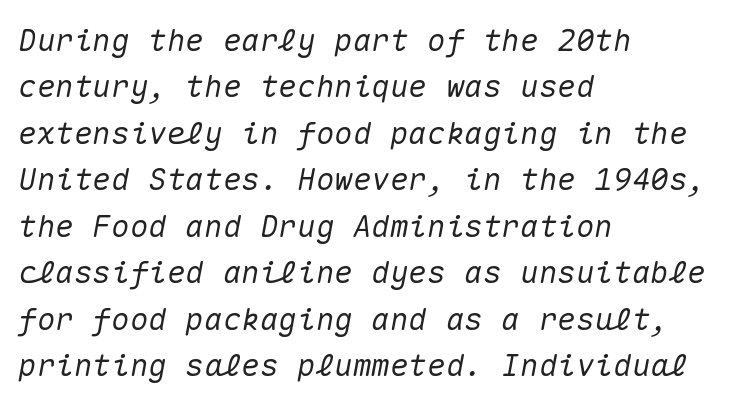
{"italic": "yes", "lean": "right", "slant_degrees": 10, "width": "normal", "stroke_contrast": "medium", "x_height": "medium", "monospaced": "yes", "underline": "no", "align": "left", "line_spacing": "normal", "line_spacing_ratio": 1.5, "letter_spacing": "normal", "letter_spacing_em": 0.0, "glyph_px": 31}
